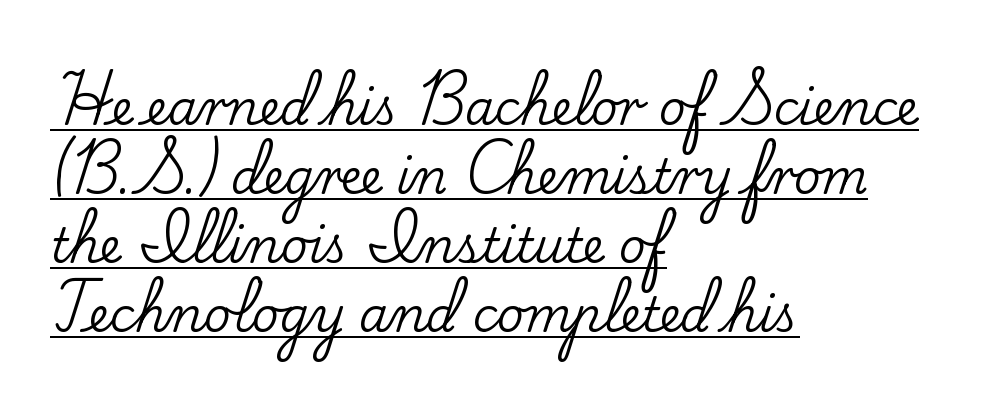
The image shows 47 px serif type; set left-aligned, normal line spacing (1.47x), normal letter spacing, underlined; low stroke contrast and a small x-height.
